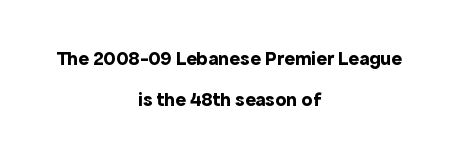
Q: Is the text bold? A: Yes.
Q: Is the text italic (slanted)? A: No, it is upright.
Q: Is the text underlined? A: No.
Q: How is the paragraph aligned? A: Centered.
Q: Is the spacing between letters normal or unusually wide? A: Normal.
Q: Is the spacing between lines tight, normal or loose? A: Loose.
